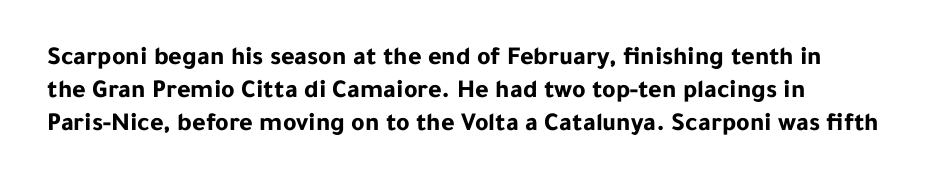
Q: Is the text bold? A: Yes.
Q: Is the text italic (slanted)? A: No, it is upright.
Q: Is the text underlined? A: No.
Q: Is the spacing between letters normal or unusually wide? A: Normal.
Q: Is the spacing between lines tight, normal or loose? A: Normal.
